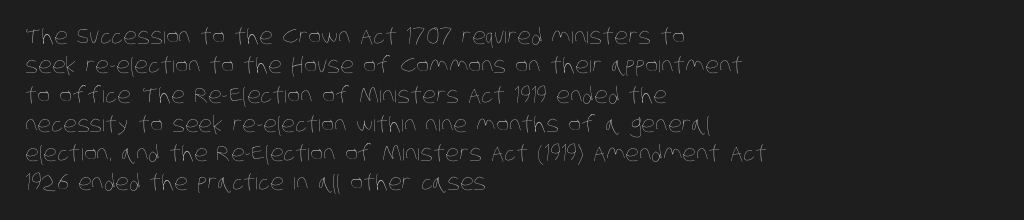
Caption: face not bold, strokes unweighted. How are the letters spaced? Ordinarily, with no added tracking. Summary of vertical rhythm: regular, with standard interline spacing. Plain, unruled lines of type. The paragraph has a hard left edge and a soft right edge.
